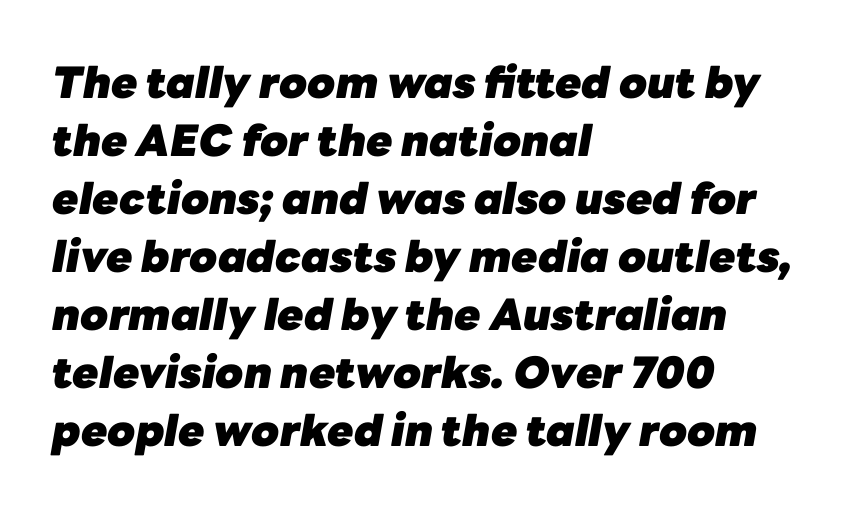
Q: Is the text bold? A: Yes.
Q: Is the text italic (slanted)? A: Yes, it leans right by about 10 degrees.
Q: Is the text underlined? A: No.
Q: How is the paragraph aligned? A: Left-aligned.
Q: Is the spacing between letters normal or unusually wide? A: Normal.
Q: Is the spacing between lines tight, normal or loose? A: Normal.
Q: Width (condensed, normal, or wide)? A: Normal.
Q: Stroke contrast? A: Low.
Q: x-height? A: Medium.
Q: Monospaced? A: No.
